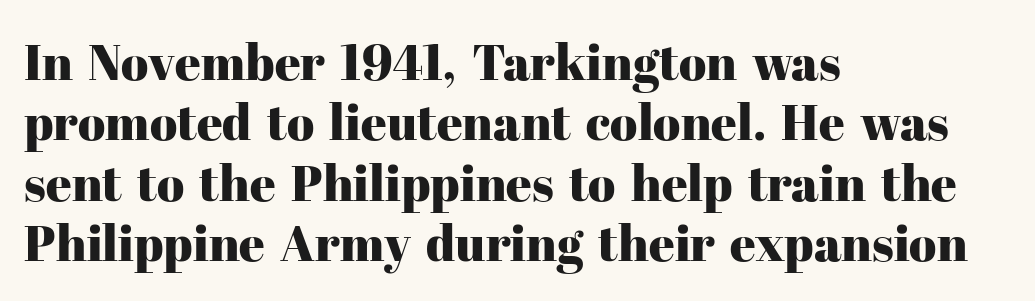
Old-style or modern, the face here clearly has serifs. Left-aligned paragraph, ragged on the right. The passage shown has conventional tracking throughout. Is this a fixed-width face? No — the glyphs have proportional, varying widths. This sample uses an upright cut, with every glyph sitting square on the baseline. Check under the words: just untouched page.
